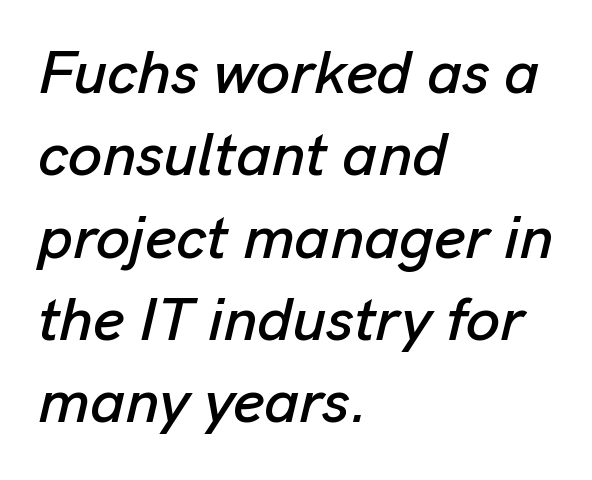
The image shows 61 px text type, italic (leaning right); set left-aligned, normal line spacing (1.35x), normal letter spacing, not underlined; low stroke contrast and a medium x-height.
